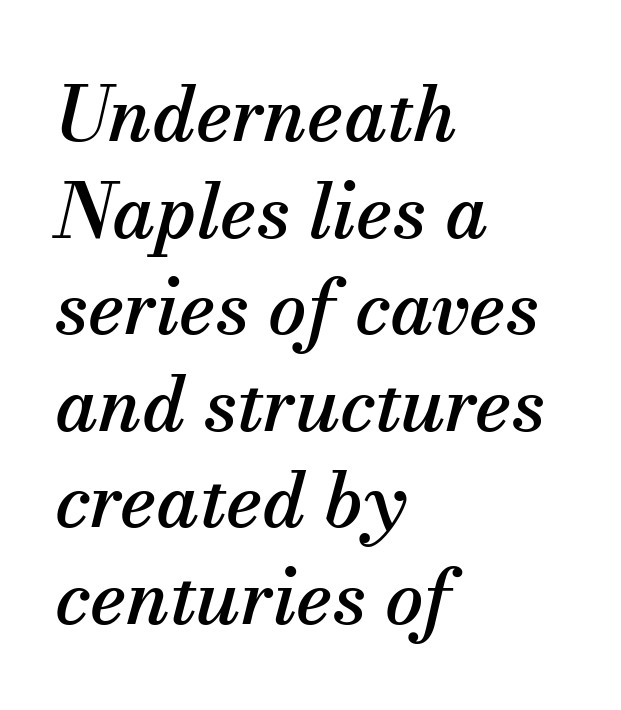
Q: Is the text italic (slanted)? A: Yes, it leans right by about 13 degrees.
Q: Is the typeface a serif or a sans-serif typeface? A: Serif.
Q: Is the text underlined? A: No.
Q: How is the paragraph aligned? A: Left-aligned.
Q: Is the spacing between letters normal or unusually wide? A: Normal.
Q: Is the spacing between lines tight, normal or loose? A: Normal.
Q: Width (condensed, normal, or wide)? A: Normal.
Q: Stroke contrast? A: Medium.
Q: x-height? A: Small.
Q: Monospaced? A: No.
